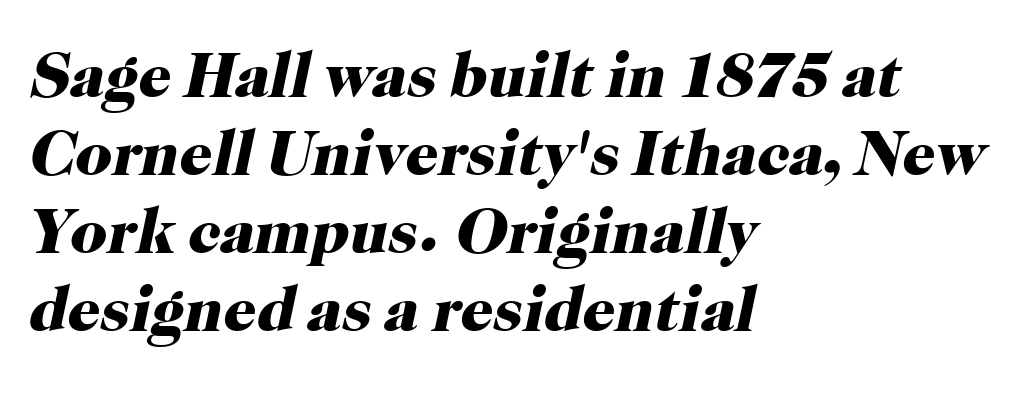
Here the designer chose a conventional face with non-uniform glyph widths. Caption: standard tracking, unaltered. A typesetter would label this face a serif. Where is the straight margin? On the left. Does the weight exceed regular? Yes, all the way to bold.
